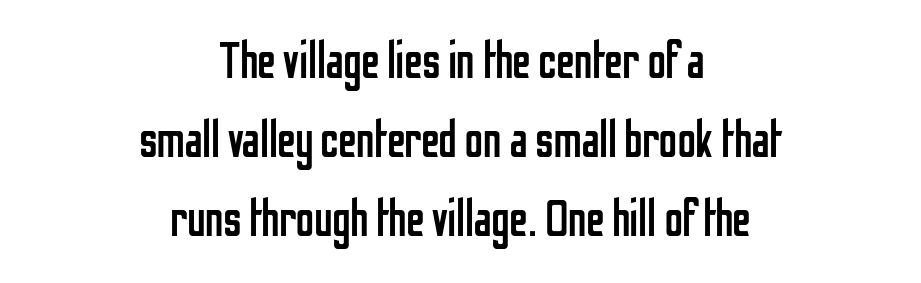
Q: Is the text bold? A: No.
Q: Is the text italic (slanted)? A: No, it is upright.
Q: Is the typeface a serif or a sans-serif typeface? A: Sans-serif.
Q: Is the text underlined? A: No.
Q: How is the paragraph aligned? A: Centered.
Q: Is the spacing between letters normal or unusually wide? A: Normal.
Q: Is the spacing between lines tight, normal or loose? A: Normal.
Q: Width (condensed, normal, or wide)? A: Condensed.
Q: Stroke contrast? A: Low.
Q: x-height? A: Medium.
Q: Monospaced? A: No.
